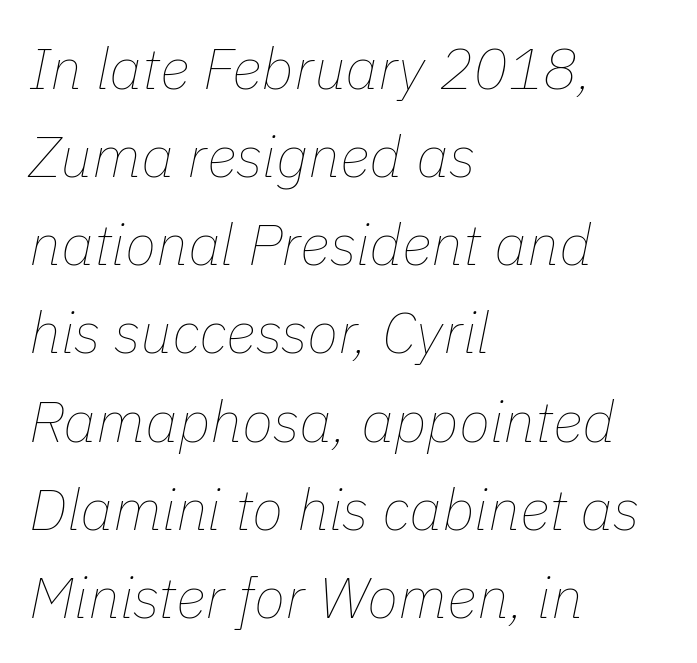
The image shows 58 px thin type, italic (leaning right); set left-aligned, normal line spacing (1.52x), normal letter spacing, not underlined; low stroke contrast and a medium x-height.
